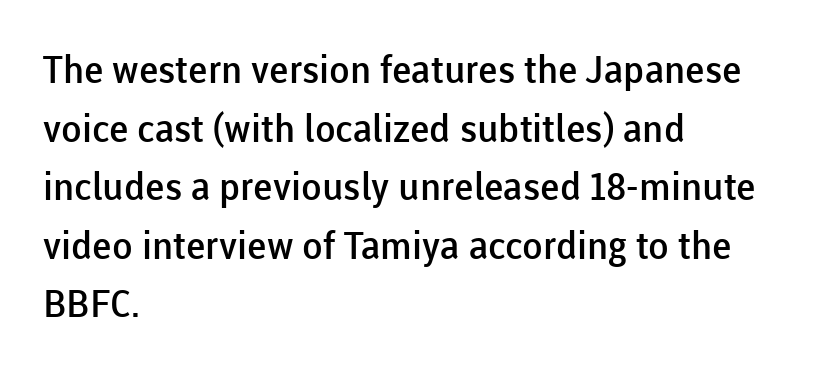
These words are printed semibold, heavier than regular yet not bold. If you drew a ruler down the left edge, every line would touch it. The passage shown is not underscored anywhere. Regarding leading, the lines here are spaced in the standard way. Ordinary non-slanted type is in use.
